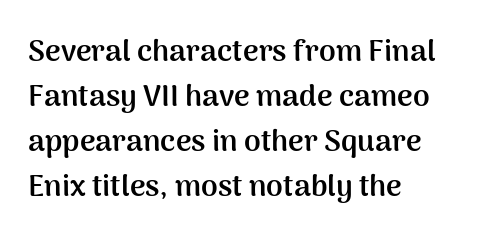
Q: Is the text bold? A: Yes.
Q: Is the text italic (slanted)? A: No, it is upright.
Q: Is the typeface a serif or a sans-serif typeface? A: Sans-serif.
Q: Is the text underlined? A: No.
Q: How is the paragraph aligned? A: Left-aligned.
Q: Is the spacing between letters normal or unusually wide? A: Normal.
Q: Is the spacing between lines tight, normal or loose? A: Normal.
Q: Width (condensed, normal, or wide)? A: Normal.
Q: Stroke contrast? A: Medium.
Q: x-height? A: Medium.
Q: Monospaced? A: No.
